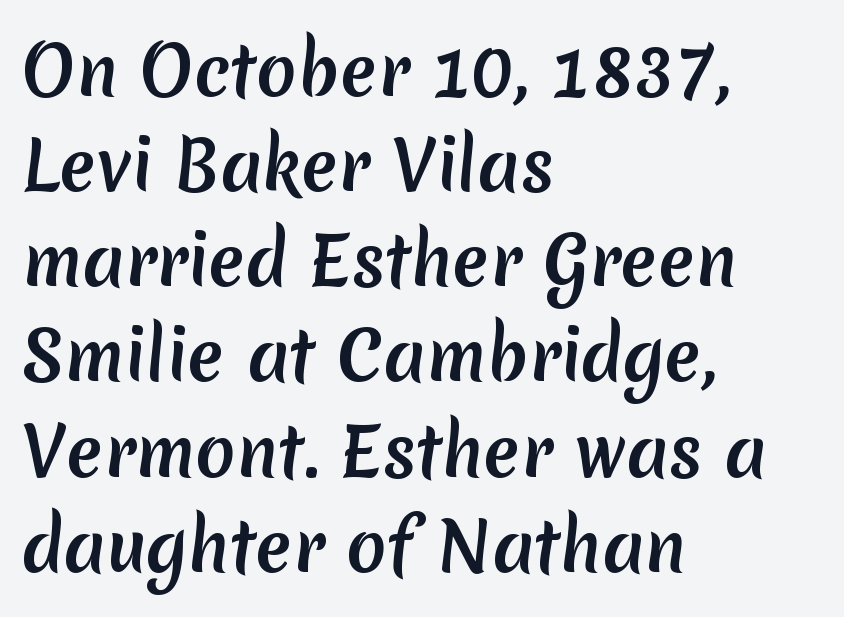
Glance below the letters and you will spot only blank space. The ragged edge is on the right, which tells us the setting is flush left. In terms of letterspacing, this is plain default setting. The passage shown is typeset with a sans-serif family. Notice how descenders clear the ascenders below comfortably — that's standard leading.
